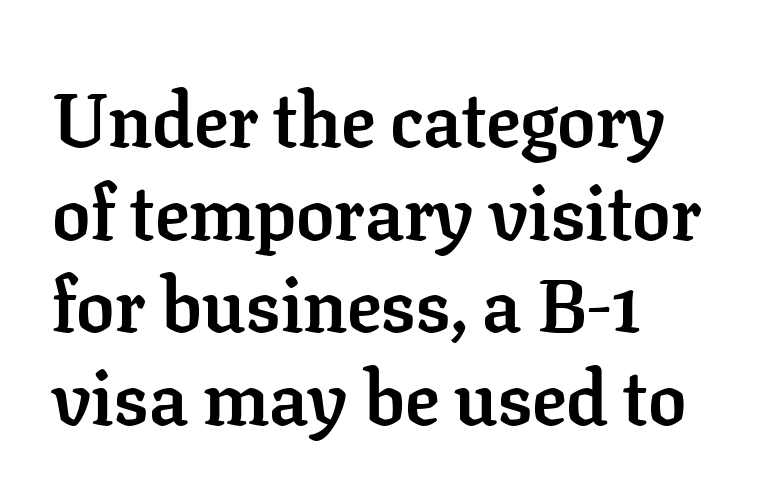
Q: Is the text bold? A: Yes.
Q: Is the text italic (slanted)? A: No, it is upright.
Q: Is the typeface a serif or a sans-serif typeface? A: Serif.
Q: Is the text underlined? A: No.
Q: How is the paragraph aligned? A: Left-aligned.
Q: Is the spacing between letters normal or unusually wide? A: Normal.
Q: Width (condensed, normal, or wide)? A: Normal.
Q: Stroke contrast? A: Low.
Q: x-height? A: Medium.
Q: Monospaced? A: No.
